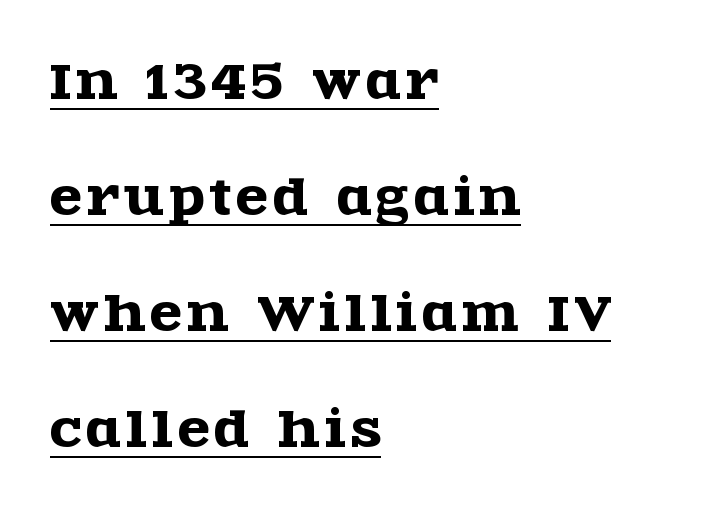
The image shows 47 px wide serif type, upright; set left-aligned, loose line spacing (2.47x), underlined; a large x-height.
